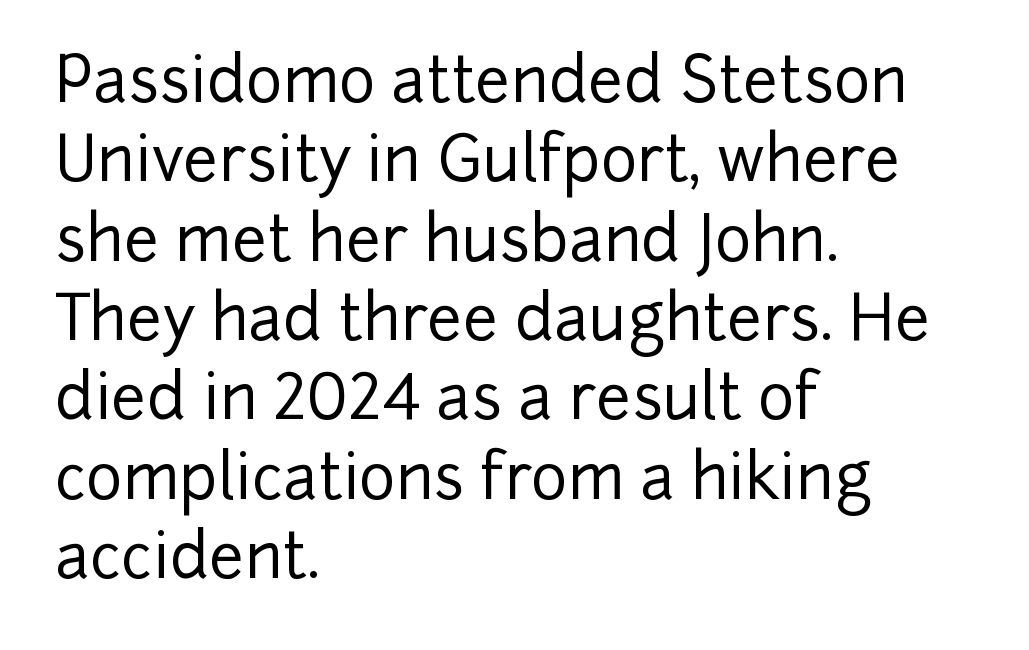
The image shows 62 px sans-serif type, upright; set left-aligned, normal line spacing (1.28x), normal letter spacing, not underlined; low stroke contrast and a medium x-height.
